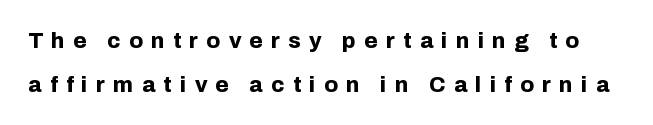
{"italic": "no", "bold": "yes", "underline": "no", "line_spacing": "loose", "line_spacing_ratio": 1.98, "letter_spacing": "wide", "letter_spacing_em": 0.37, "glyph_px": 22}
